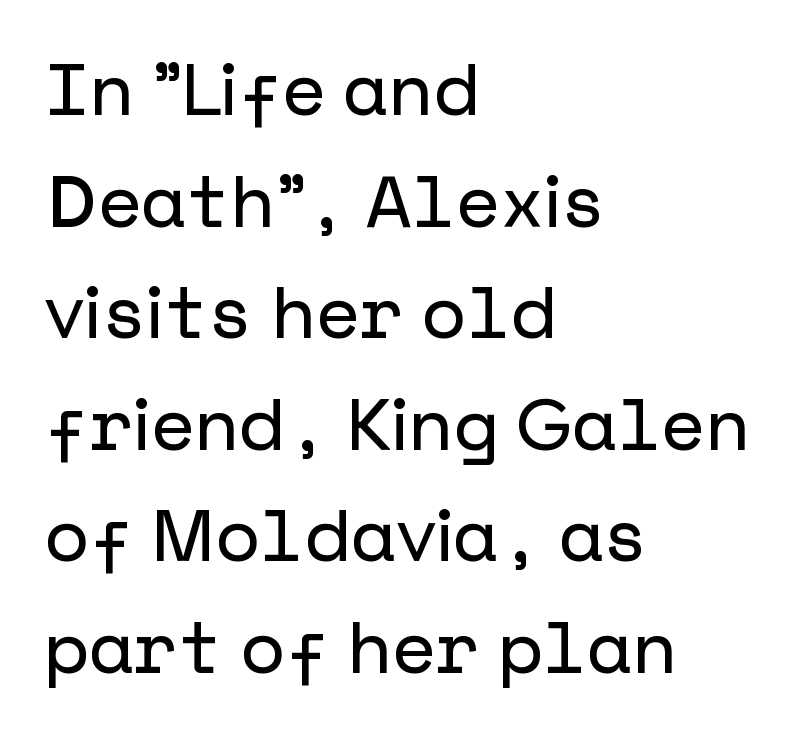
Q: Is the text italic (slanted)? A: No, it is upright.
Q: Is the typeface a serif or a sans-serif typeface? A: Sans-serif.
Q: Is the text underlined? A: No.
Q: How is the paragraph aligned? A: Left-aligned.
Q: Is the spacing between letters normal or unusually wide? A: Normal.
Q: Is the spacing between lines tight, normal or loose? A: Normal.
Q: Width (condensed, normal, or wide)? A: Normal.
Q: Stroke contrast? A: Low.
Q: x-height? A: Medium.
